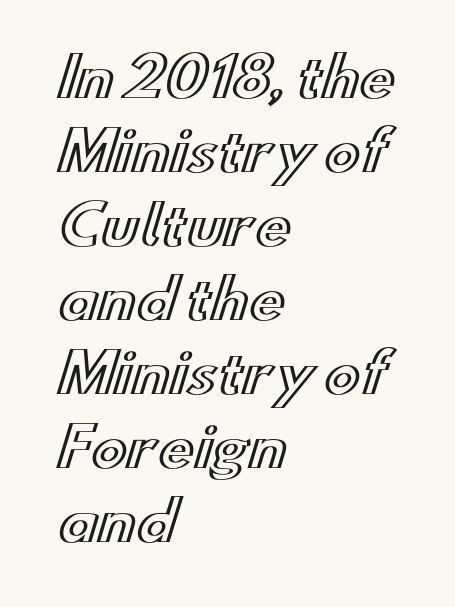
Q: Is the text italic (slanted)? A: Yes.
Q: Is the text underlined? A: No.
Q: How is the paragraph aligned? A: Left-aligned.
Q: Is the spacing between letters normal or unusually wide? A: Normal.
Q: Is the spacing between lines tight, normal or loose? A: Normal.
Q: Width (condensed, normal, or wide)? A: Wide.
Q: x-height? A: Small.
Q: Monospaced? A: No.
